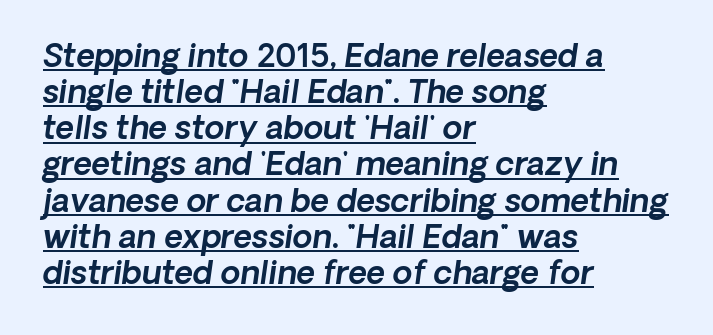
The image shows 32 px text type, italic (leaning right); set left-aligned, tight line spacing (1.13x), normal letter spacing, underlined; a medium x-height.
